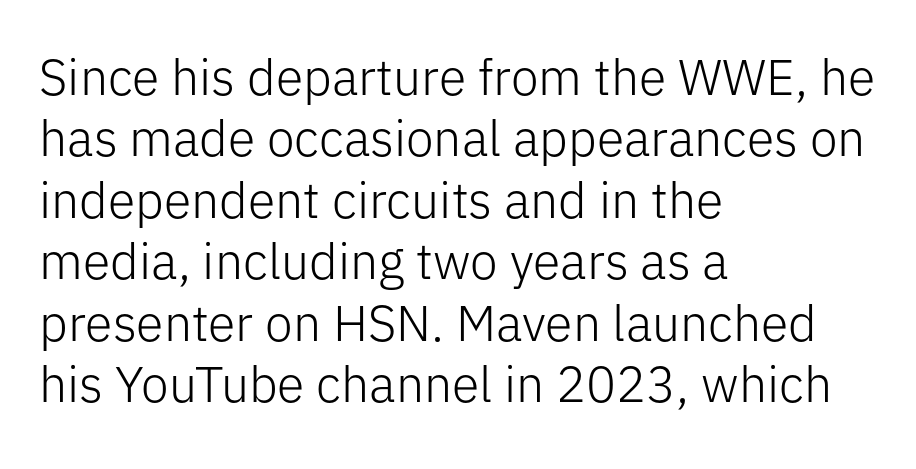
Each letter keeps its own natural width here, so spacing adapts to shape. Lines of text with bare space underneath. Every character sits straight up, as roman type does. The text block is weighted toward the left margin, trailing off unevenly rightward. Is the type heavy? It reads as light-to-regular instead.
